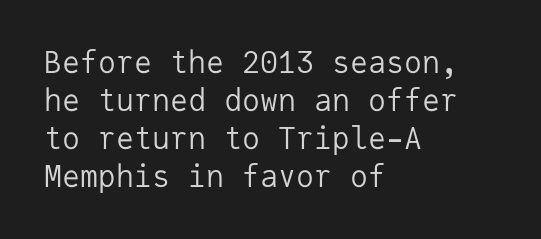
{"serif": "no", "italic": "no", "bold": "no", "weight": "regular", "width": "normal", "stroke_contrast": "low", "x_height": "medium", "monospaced": "yes", "underline": "no", "align": "left", "line_spacing": "normal", "line_spacing_ratio": 1.27, "letter_spacing": "normal", "letter_spacing_em": 0.0, "glyph_px": 30}
